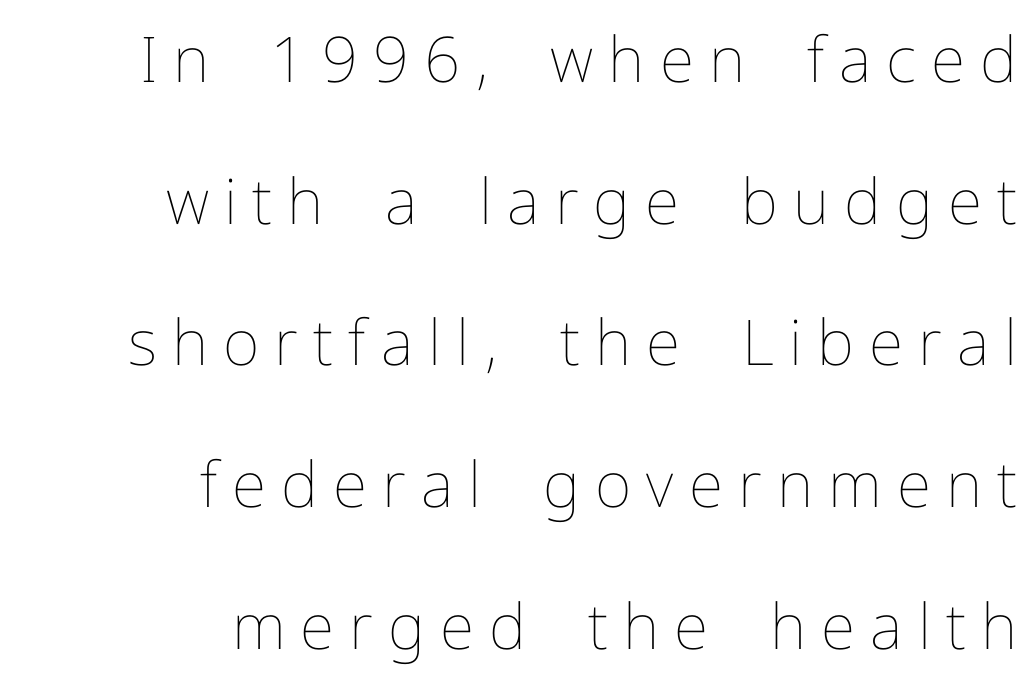
Q: Is the text bold? A: No.
Q: Is the text italic (slanted)? A: No, it is upright.
Q: Is the text underlined? A: No.
Q: How is the paragraph aligned? A: Right-aligned.
Q: Is the spacing between letters normal or unusually wide? A: Unusually wide.
Q: Is the spacing between lines tight, normal or loose? A: Loose.
Q: Width (condensed, normal, or wide)? A: Normal.
Q: Stroke contrast? A: Low.
Q: x-height? A: Medium.
Q: Monospaced? A: No.
